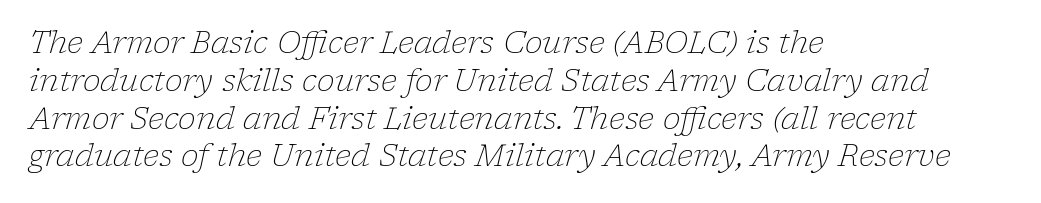
The image shows 30 px light serif type, italic (leaning right); set left-aligned, normal line spacing (1.26x), normal letter spacing, not underlined; low stroke contrast and a medium x-height.
